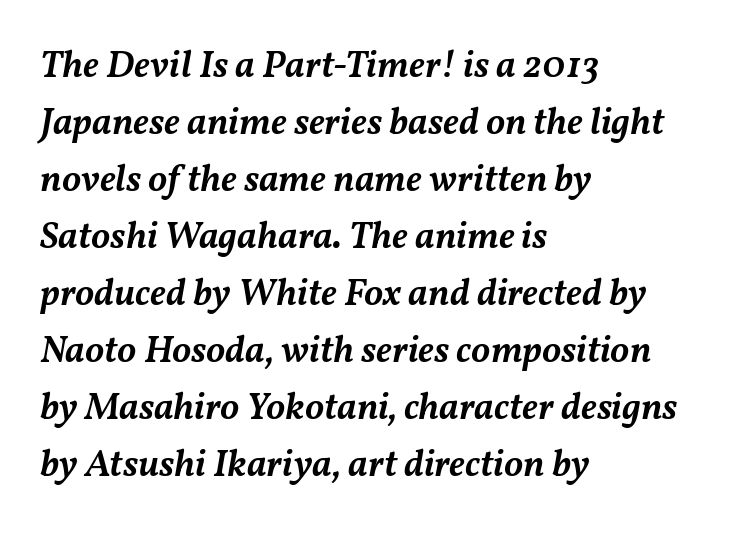
Q: Is the text bold? A: Semi-bold.
Q: Is the text italic (slanted)? A: Yes, it leans right by about 11 degrees.
Q: Is the text underlined? A: No.
Q: How is the paragraph aligned? A: Left-aligned.
Q: Is the spacing between letters normal or unusually wide? A: Normal.
Q: Is the spacing between lines tight, normal or loose? A: Normal.
Q: Width (condensed, normal, or wide)? A: Normal.
Q: Stroke contrast? A: Medium.
Q: x-height? A: Medium.
Q: Monospaced? A: No.
